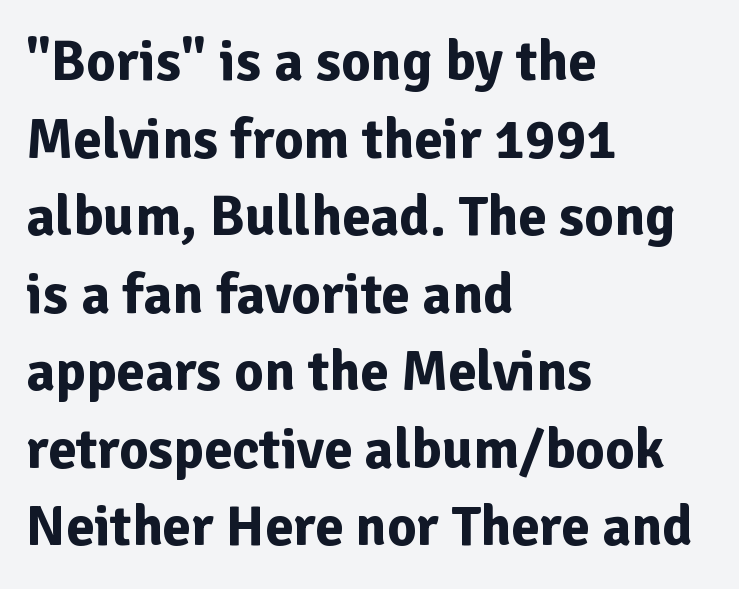
{"serif": "no", "italic": "no", "bold": "yes", "weight": "bold", "width": "normal", "stroke_contrast": "low", "x_height": "medium", "monospaced": "no", "underline": "no", "align": "left", "line_spacing": "normal", "line_spacing_ratio": 1.36, "letter_spacing": "normal", "letter_spacing_em": 0.0, "glyph_px": 57}
